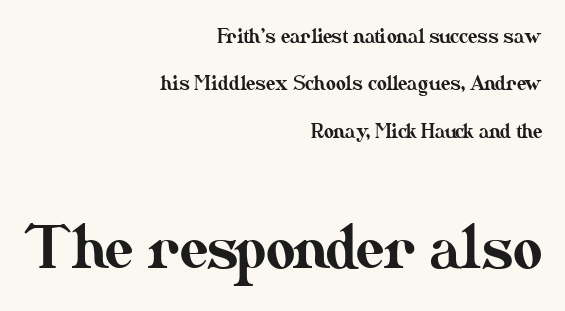
Q: Is the text italic (slanted)? A: No, it is upright.
Q: Is the text underlined? A: No.
Q: How is the paragraph aligned? A: Right-aligned.
Q: Is the spacing between letters normal or unusually wide? A: Normal.
Q: Is the spacing between lines tight, normal or loose? A: Loose.
Q: Which block of text is set in a larger size, the first (top) or the second (bottom)? A: The second (bottom) one.
Q: Width (condensed, normal, or wide)? A: Normal.
Q: Stroke contrast? A: Medium.
Q: x-height? A: Small.
Q: Monospaced? A: No.
